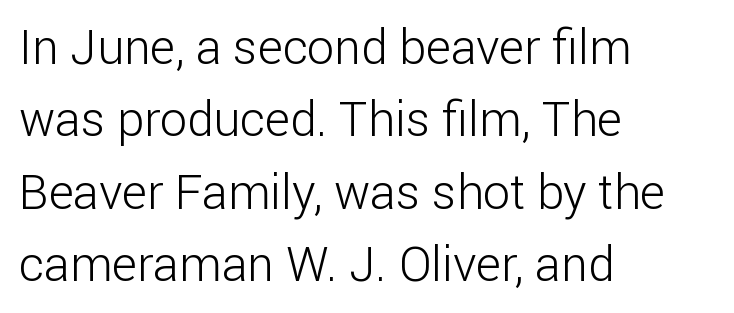
Q: Is the text bold? A: No.
Q: Is the text italic (slanted)? A: No, it is upright.
Q: Is the typeface a serif or a sans-serif typeface? A: Sans-serif.
Q: Is the text underlined? A: No.
Q: How is the paragraph aligned? A: Left-aligned.
Q: Is the spacing between letters normal or unusually wide? A: Normal.
Q: Is the spacing between lines tight, normal or loose? A: Normal.
Q: Width (condensed, normal, or wide)? A: Normal.
Q: Stroke contrast? A: Low.
Q: x-height? A: Medium.
Q: Monospaced? A: No.
